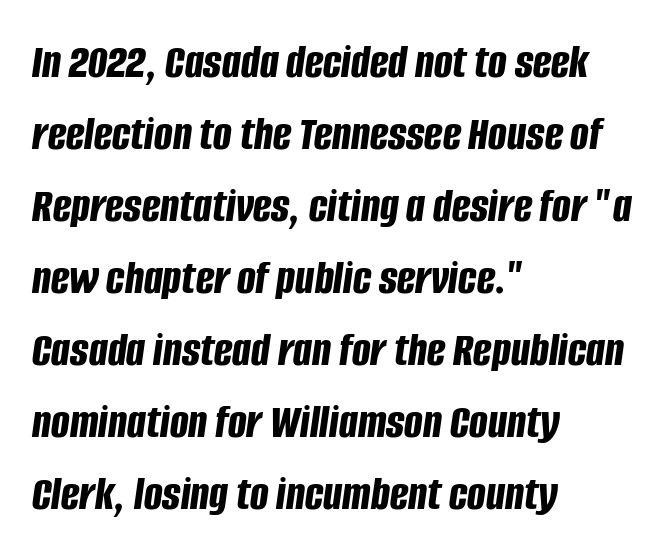
Regarding leading, the lines here are spaced in the standard way. Quick note: italic. Descenders are the only things crossing below the line. Look at the stroke-to-counter ratio: heavy, a bold. Horizontally, the lines are justified to the leading edge only. You could not count columns in this text — the font is proportionally spaced.
